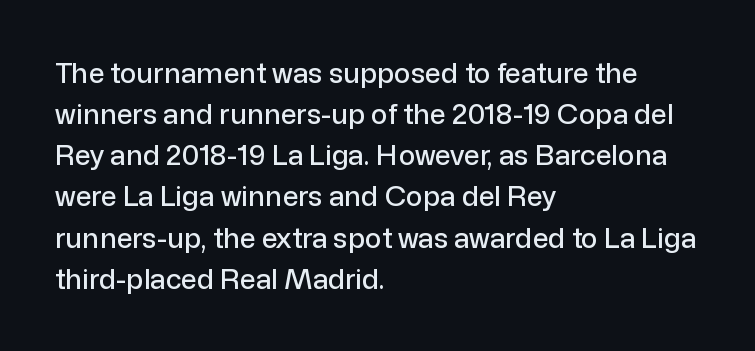
Q: Is the text italic (slanted)? A: No, it is upright.
Q: Is the typeface a serif or a sans-serif typeface? A: Sans-serif.
Q: Is the text underlined? A: No.
Q: How is the paragraph aligned? A: Left-aligned.
Q: Is the spacing between letters normal or unusually wide? A: Normal.
Q: Is the spacing between lines tight, normal or loose? A: Normal.
Q: Width (condensed, normal, or wide)? A: Normal.
Q: Stroke contrast? A: Low.
Q: x-height? A: Medium.
Q: Monospaced? A: No.
